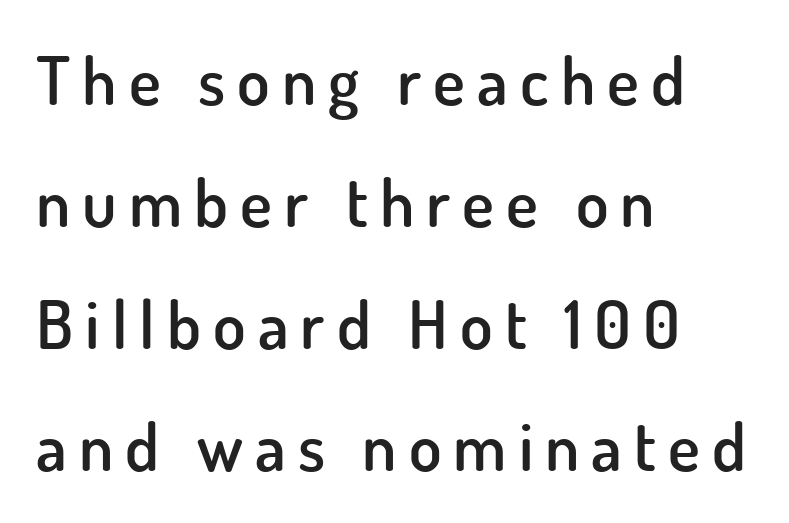
{"serif": "no", "italic": "no", "bold": "semi", "weight": "semibold", "width": "normal", "stroke_contrast": "low", "x_height": "small", "monospaced": "no", "underline": "no", "align": "left", "line_spacing_ratio": 1.82, "glyph_px": 67}
